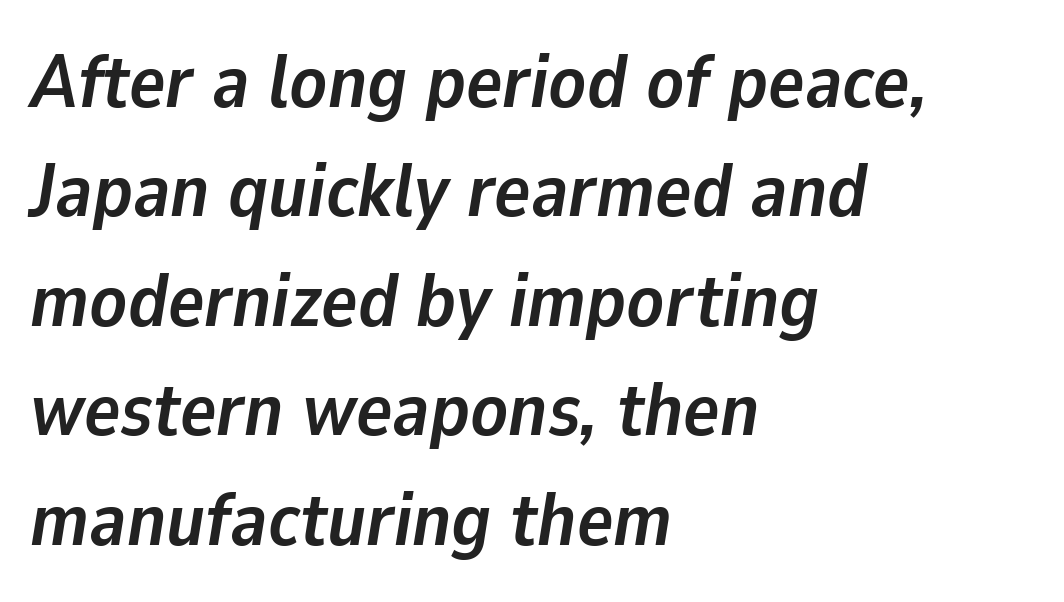
Spacing verdict: proportional, widths tailored to each character. Every letter is thick-stroked: bold, no question. The lines in this sample share a left origin and differ only in where they stop. Students, note that the glyphs here touch the page at normal intervals. A typesetter would call this leading conventional body-copy spacing. Is the type slanted? Yes — the strokes lean at a clear angle.
